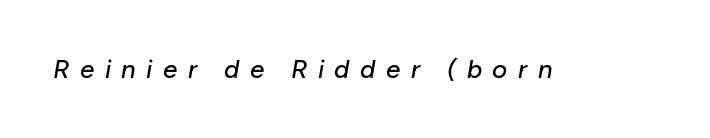
Q: Is the text italic (slanted)? A: Yes, it leans right by about 10 degrees.
Q: Is the text underlined? A: No.
Q: Is the spacing between letters normal or unusually wide? A: Unusually wide.
